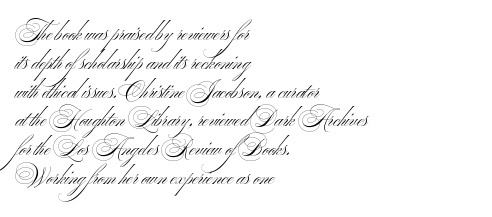
Q: Is the text bold? A: No.
Q: Is the text underlined? A: No.
Q: How is the paragraph aligned? A: Left-aligned.
Q: Is the spacing between letters normal or unusually wide? A: Normal.
Q: Is the spacing between lines tight, normal or loose? A: Normal.
